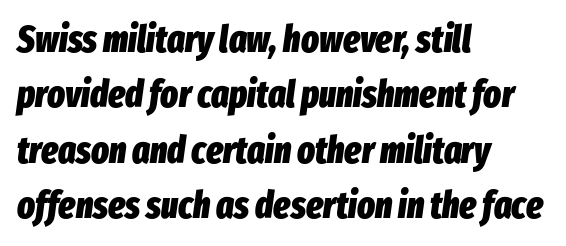
The image shows 37 px heavy, condensed type, italic (leaning right); set left-aligned, normal line spacing (1.5x), normal letter spacing, not underlined; low stroke contrast and a medium x-height.
